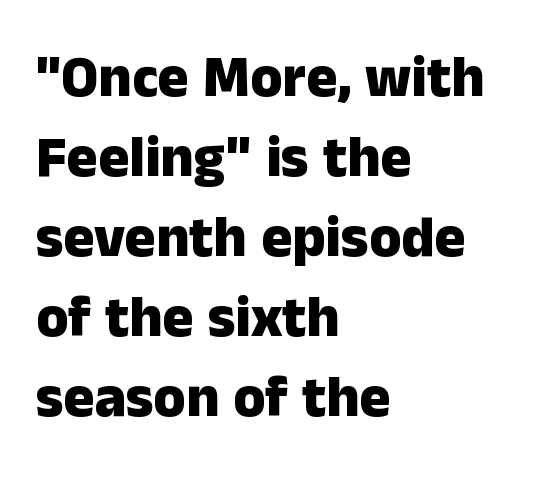
The image shows 58 px heavy sans-serif type, upright; set left-aligned, normal line spacing (1.38x), normal letter spacing, not underlined; low stroke contrast and a medium x-height.
